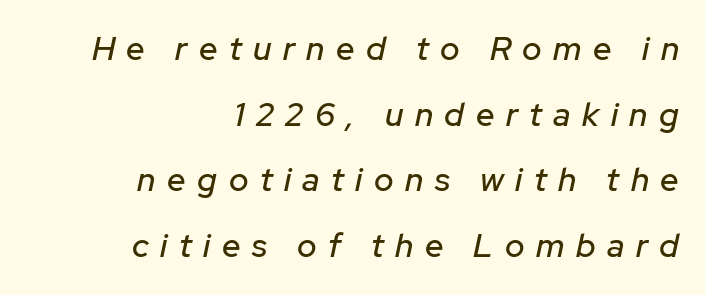
Casual observation: everything's shoved over to the right. The letters are spread apart with noticeably loose tracking. The baseline area is clear. The rendering applies a slant to the glyphs.
